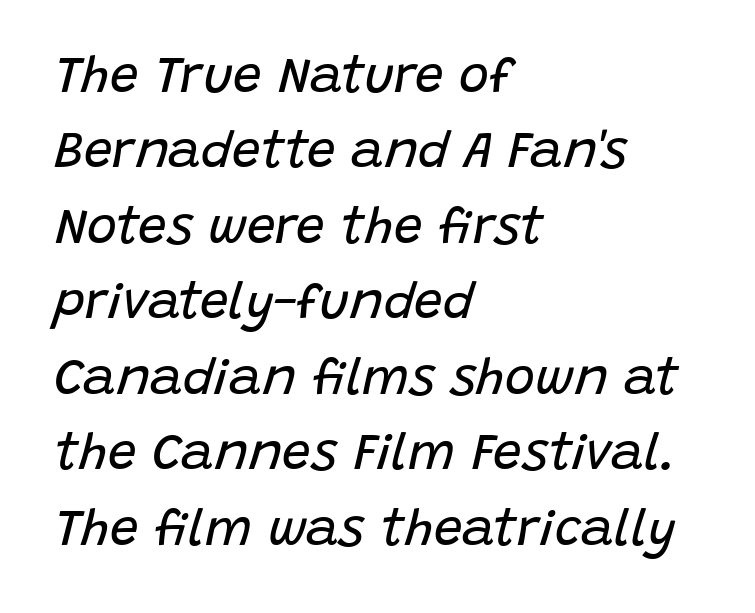
Q: Is the text bold? A: No.
Q: Is the text italic (slanted)? A: Yes, it leans right by about 15 degrees.
Q: Is the text underlined? A: No.
Q: How is the paragraph aligned? A: Left-aligned.
Q: Is the spacing between letters normal or unusually wide? A: Normal.
Q: Is the spacing between lines tight, normal or loose? A: Normal.
Q: Width (condensed, normal, or wide)? A: Normal.
Q: Stroke contrast? A: Low.
Q: x-height? A: Large.
Q: Monospaced? A: No.
